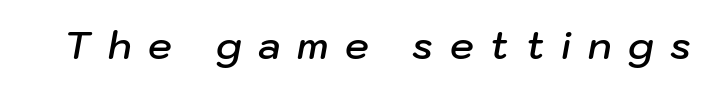
{"italic": "yes", "lean": "right", "slant_degrees": 10, "bold": "semi", "weight": "semibold", "width": "normal", "stroke_contrast": "low", "x_height": "medium", "monospaced": "no", "underline": "no", "letter_spacing": "wide", "letter_spacing_em": 0.44, "glyph_px": 38}
